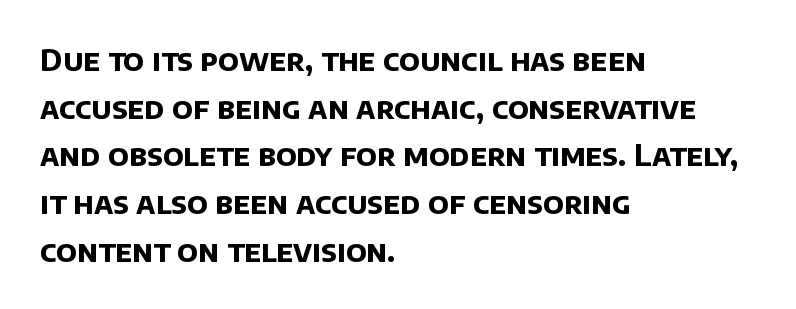
Q: Is the text bold? A: Yes.
Q: Is the typeface a serif or a sans-serif typeface? A: Sans-serif.
Q: Is the text underlined? A: No.
Q: How is the paragraph aligned? A: Left-aligned.
Q: Is the spacing between letters normal or unusually wide? A: Normal.
Q: Is the spacing between lines tight, normal or loose? A: Normal.
Q: Width (condensed, normal, or wide)? A: Normal.
Q: Stroke contrast? A: Low.
Q: x-height? A: Large.
Q: Monospaced? A: No.
